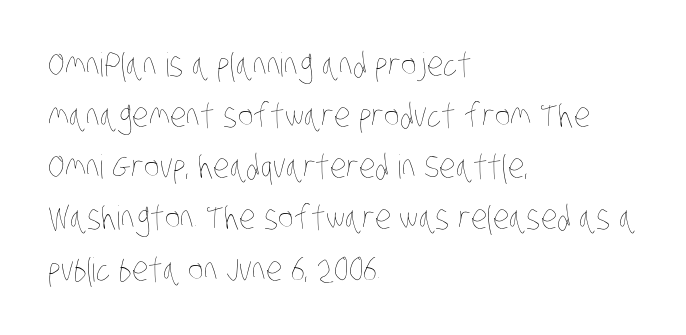
{"bold": "no", "weight": "thin", "width": "condensed", "stroke_contrast": "low", "x_height": "large", "monospaced": "no", "underline": "no", "align": "left", "line_spacing": "normal", "line_spacing_ratio": 1.55, "letter_spacing": "normal", "letter_spacing_em": 0.0, "glyph_px": 33}
